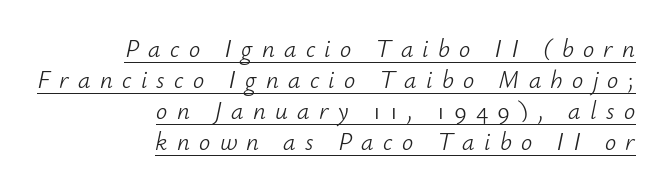
You can tell it's italic because the verticals aren't actually vertical. The font sits on the lighter half of the weight spectrum, regular included. Does a line run under the words? Yes, clearly. Right-aligned paragraph, ragged on the left. The face used here is rendered with a markedly widened letterfit.
